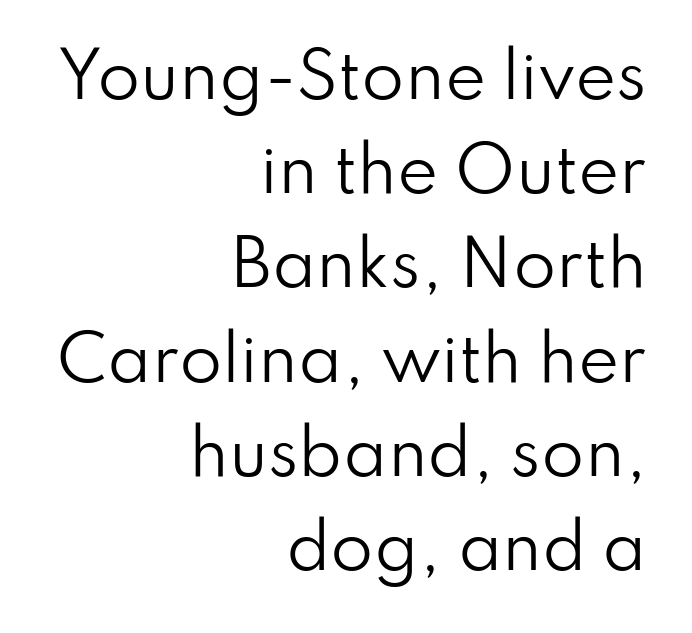
{"serif": "no", "italic": "no", "bold": "no", "weight": "regular", "width": "normal", "stroke_contrast": "low", "x_height": "small", "monospaced": "no", "underline": "no", "align": "right", "line_spacing": "normal", "line_spacing_ratio": 1.52, "letter_spacing": "normal", "letter_spacing_em": 0.0, "glyph_px": 62}
